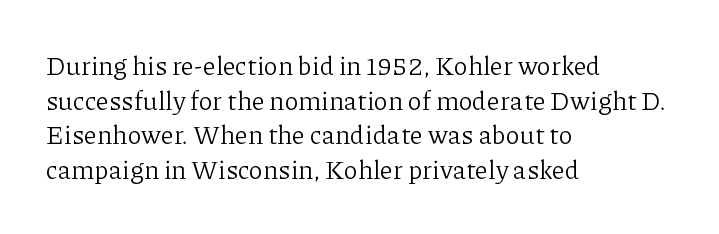
The image shows 26 px text type, upright; set left-aligned, normal line spacing (1.33x), normal letter spacing, not underlined.
